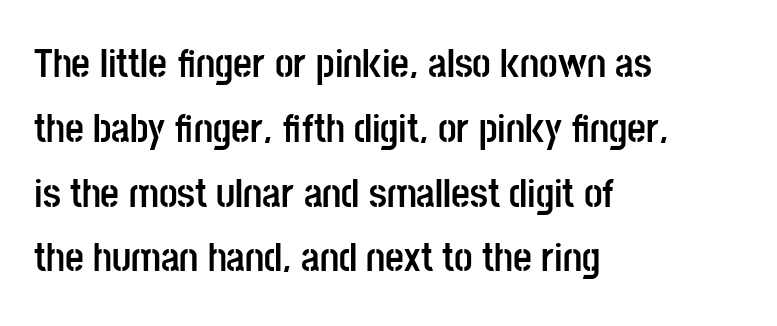
The image shows 41 px semibold, condensed sans-serif type, upright; set left-aligned, normal line spacing (1.58x), normal letter spacing, not underlined; low stroke contrast and a large x-height.
